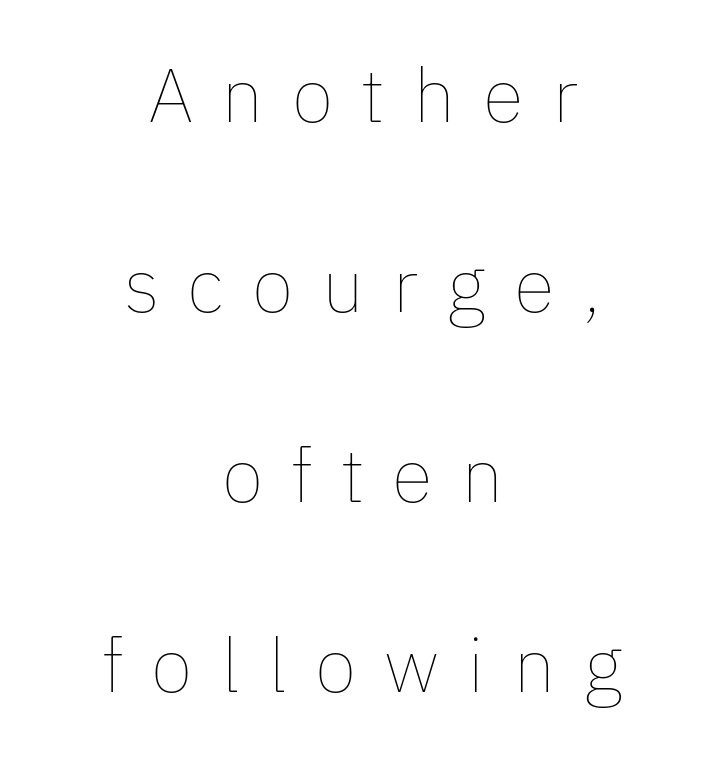
The image shows 76 px thin type, upright; set centered, loose line spacing (2.5x), unusually wide letter spacing (+0.37 em), not underlined; low stroke contrast and a medium x-height.
